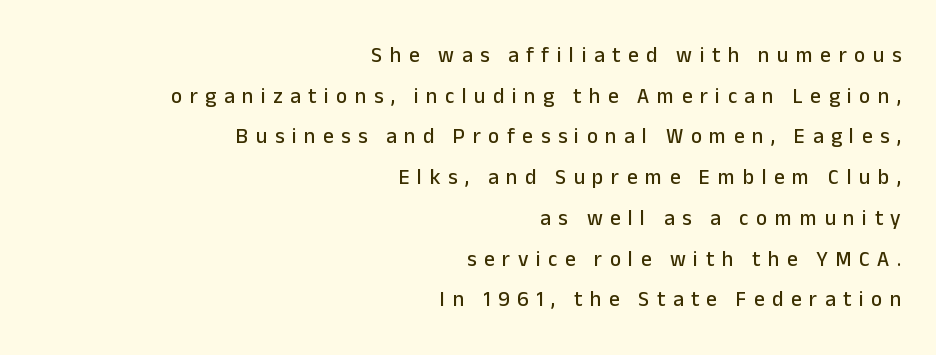
{"italic": "no", "underline": "no", "align": "right", "line_spacing": "loose", "line_spacing_ratio": 1.94, "letter_spacing": "wide", "letter_spacing_em": 0.36, "glyph_px": 21}
